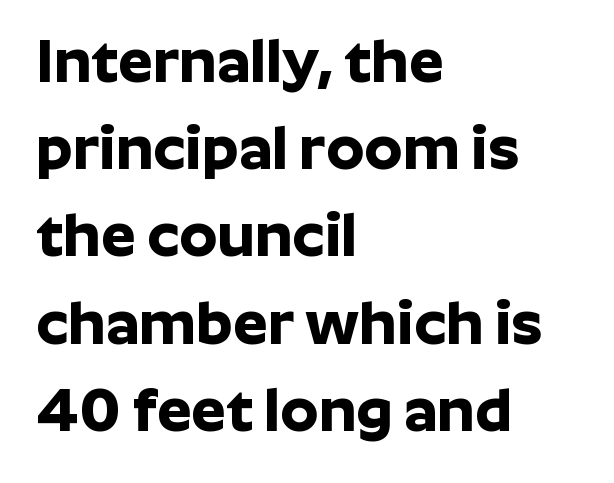
{"serif": "no", "italic": "no", "bold": "yes", "weight": "bold", "width": "normal", "stroke_contrast": "low", "x_height": "medium", "monospaced": "no", "underline": "no", "align": "left", "line_spacing": "normal", "line_spacing_ratio": 1.43, "letter_spacing": "normal", "letter_spacing_em": 0.0, "glyph_px": 61}
